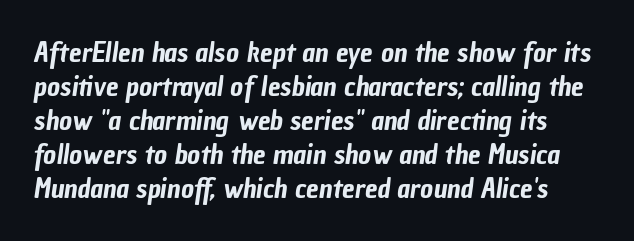
Q: Is the typeface a serif or a sans-serif typeface? A: Sans-serif.
Q: Is the text underlined? A: No.
Q: Is the spacing between letters normal or unusually wide? A: Normal.
Q: Width (condensed, normal, or wide)? A: Condensed.
Q: Stroke contrast? A: Low.
Q: x-height? A: Medium.
Q: Monospaced? A: No.
